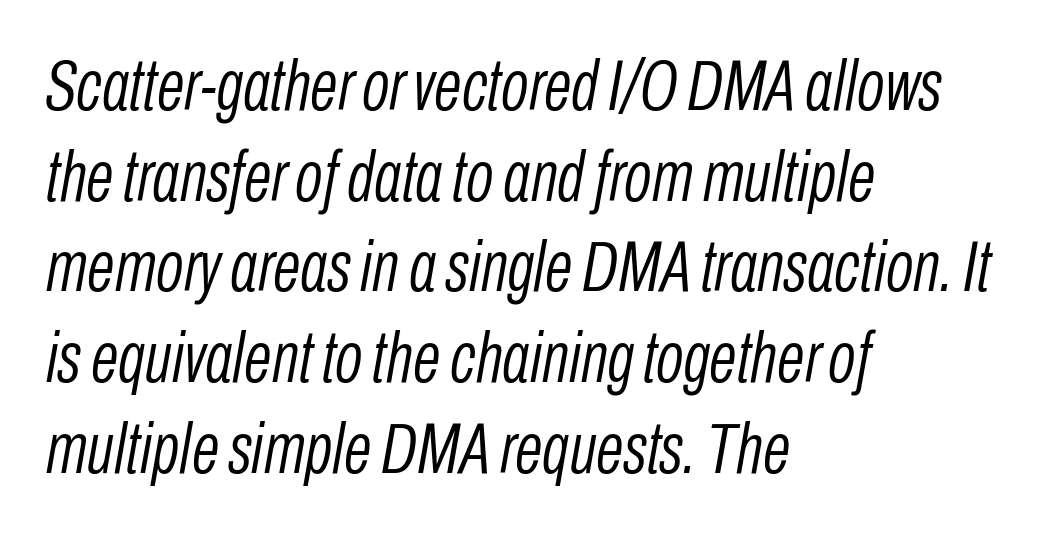
Q: Is the text bold? A: No.
Q: Is the text italic (slanted)? A: Yes, it leans right by about 10 degrees.
Q: Is the text underlined? A: No.
Q: How is the paragraph aligned? A: Left-aligned.
Q: Is the spacing between letters normal or unusually wide? A: Normal.
Q: Is the spacing between lines tight, normal or loose? A: Normal.
Q: Width (condensed, normal, or wide)? A: Condensed.
Q: Stroke contrast? A: Low.
Q: x-height? A: Medium.
Q: Monospaced? A: No.
